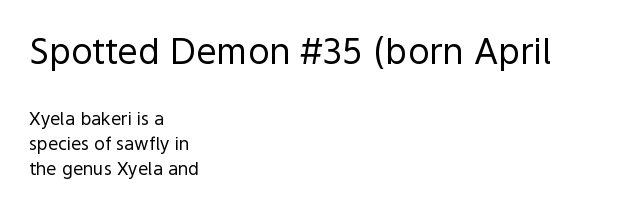
Q: Is the text bold? A: No.
Q: Is the text italic (slanted)? A: No, it is upright.
Q: Is the typeface a serif or a sans-serif typeface? A: Sans-serif.
Q: Is the text underlined? A: No.
Q: How is the paragraph aligned? A: Left-aligned.
Q: Is the spacing between letters normal or unusually wide? A: Normal.
Q: Is the spacing between lines tight, normal or loose? A: Normal.
Q: Which block of text is set in a larger size, the first (top) or the second (bottom)? A: The first (top) one.
Q: Width (condensed, normal, or wide)? A: Normal.
Q: x-height? A: Medium.
Q: Monospaced? A: No.
